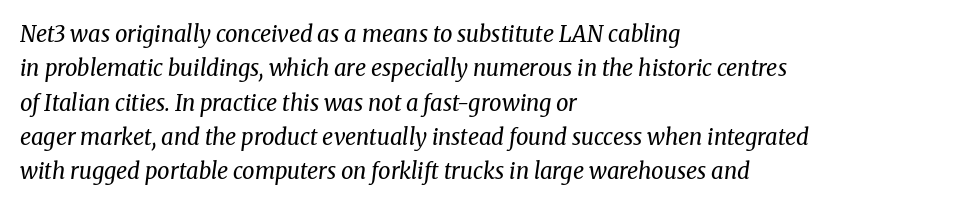
The image shows 22 px text type, italic (leaning right); set left-aligned, normal line spacing (1.56x), normal letter spacing, not underlined.
